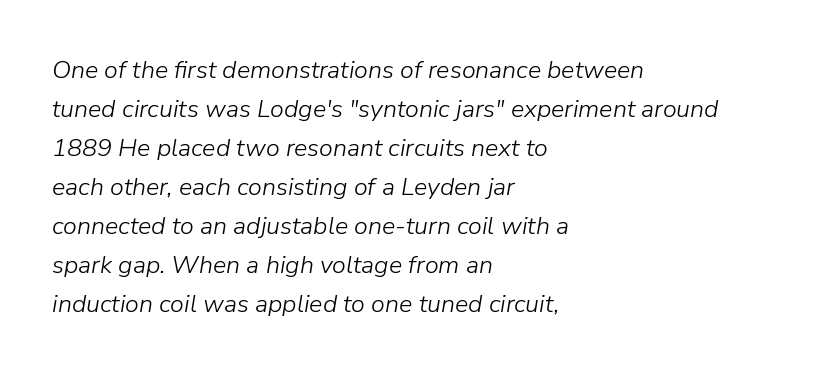
The characters are drawn with everyday or finer stroke widths. Observe the ordinary spacing: letters are neighbours, not strangers. Caption: multi-line text, flush left, ragged right. Honestly, there is no underline to notice here at all. Every character sits at an angle, as italics do. The rows are spaced the way most documents space them.
